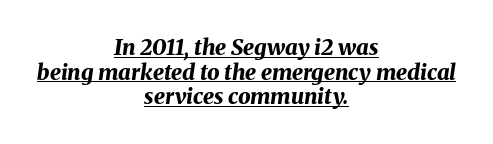
{"italic": "yes", "lean": "right", "slant_degrees": 8, "bold": "yes", "underline": "yes", "align": "center", "line_spacing": "tight", "line_spacing_ratio": 1.12, "letter_spacing": "normal", "letter_spacing_em": 0.0, "glyph_px": 22}
